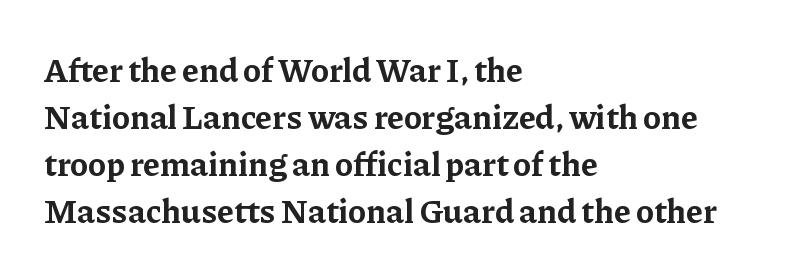
{"serif": "yes", "italic": "no", "bold": "yes", "weight": "bold", "width": "normal", "stroke_contrast": "low", "x_height": "medium", "monospaced": "no", "underline": "no", "align": "left", "line_spacing": "normal", "line_spacing_ratio": 1.38, "letter_spacing": "normal", "letter_spacing_em": 0.0, "glyph_px": 34}
